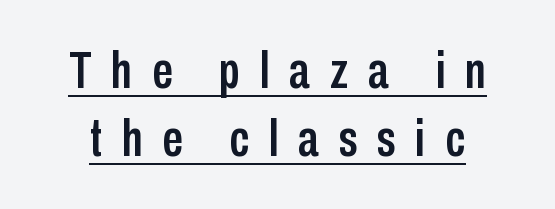
Q: Is the text italic (slanted)? A: No, it is upright.
Q: Is the typeface a serif or a sans-serif typeface? A: Sans-serif.
Q: Is the text underlined? A: Yes.
Q: Is the spacing between letters normal or unusually wide? A: Unusually wide.
Q: Is the spacing between lines tight, normal or loose? A: Normal.
Q: Width (condensed, normal, or wide)? A: Condensed.
Q: Stroke contrast? A: Low.
Q: x-height? A: Medium.
Q: Monospaced? A: No.
